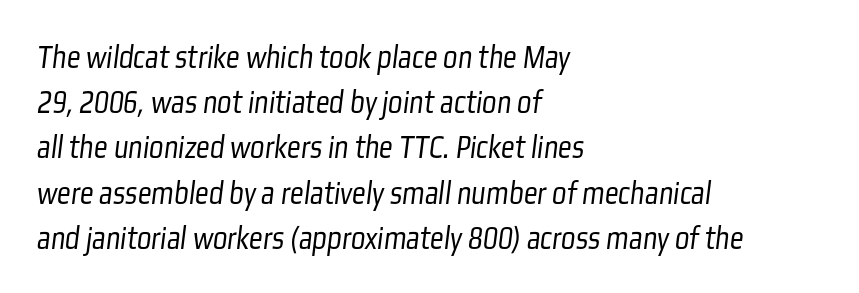
The image shows 34 px light, condensed sans-serif type; set left-aligned, normal line spacing (1.33x), normal letter spacing, not underlined; low stroke contrast and a medium x-height.
